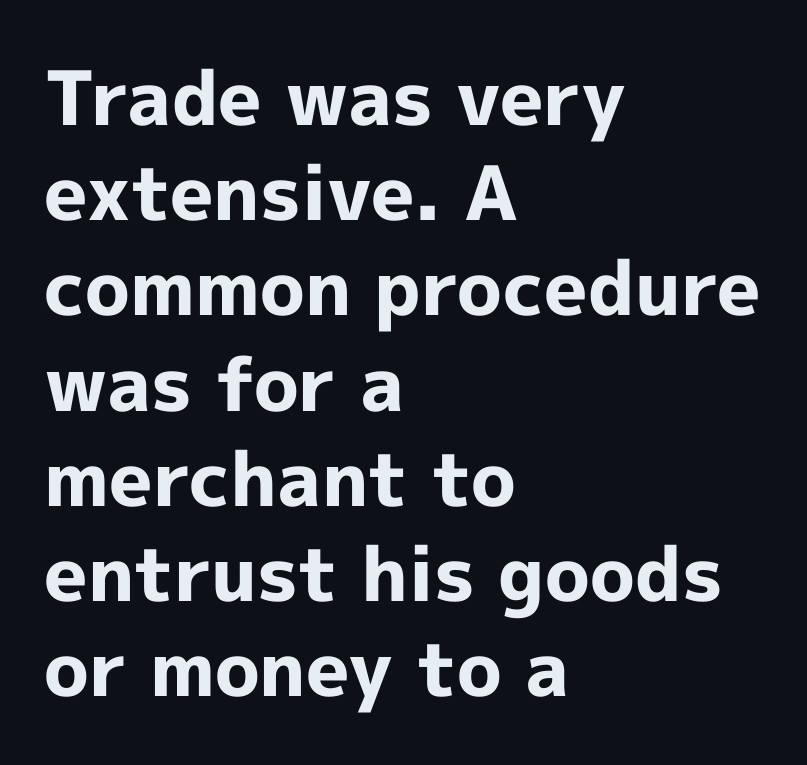
{"serif": "no", "italic": "no", "bold": "yes", "weight": "bold", "width": "normal", "x_height": "medium", "monospaced": "no", "underline": "no", "align": "left", "line_spacing": "normal", "line_spacing_ratio": 1.27, "letter_spacing": "normal", "letter_spacing_em": 0.0, "glyph_px": 75}
